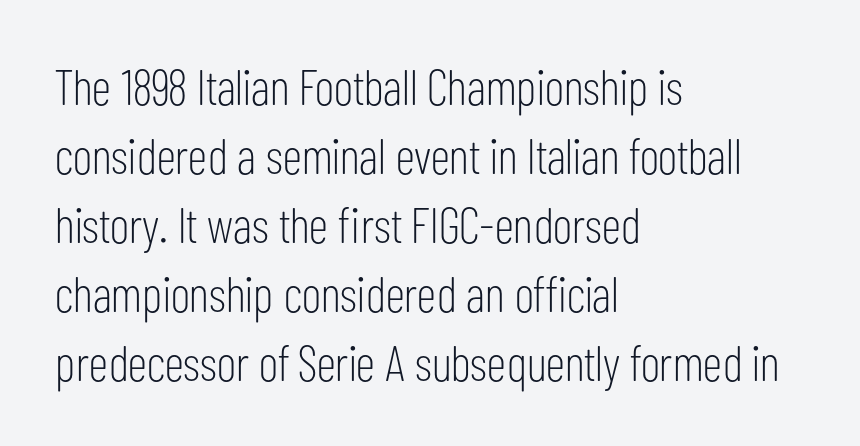
Bare-footed words on every line. Is there much room between lines? A standard amount, neither cramped nor airy. Does the copy run flush right? No — it runs flush left. Unlike a traditional serif, this face leaves its strokes unadorned. The passage shown is typed in a proportional face where columns would drift. Posture: vertical.
